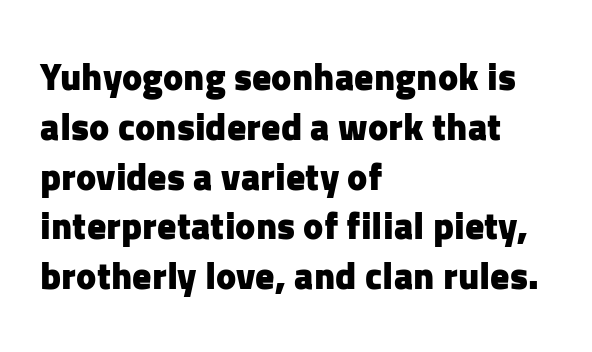
The image shows 38 px heavy sans-serif type, upright; set left-aligned, normal line spacing (1.31x), normal letter spacing, not underlined; low stroke contrast and a medium x-height.
